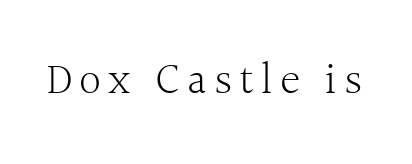
The image shows 44 px light serif type, upright; set not underlined; a medium x-height.
